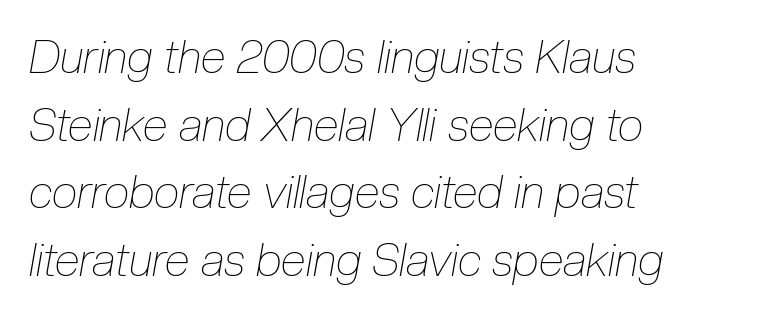
Do the characters align in a grid? No, the font is proportional. The glyphs are unaccompanied by any horizontal stroke below them. In terms of letterspacing, this is plain default setting. Is there much room between lines? A standard amount, neither cramped nor airy. No letter is thick-stroked: the sample isn't bold.
